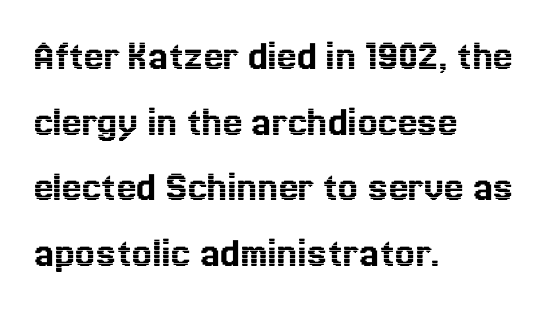
{"italic": "no", "width": "normal", "x_height": "medium", "monospaced": "no", "underline": "no", "align": "left", "line_spacing": "normal", "line_spacing_ratio": 1.49, "letter_spacing": "normal", "letter_spacing_em": 0.0, "glyph_px": 44}
